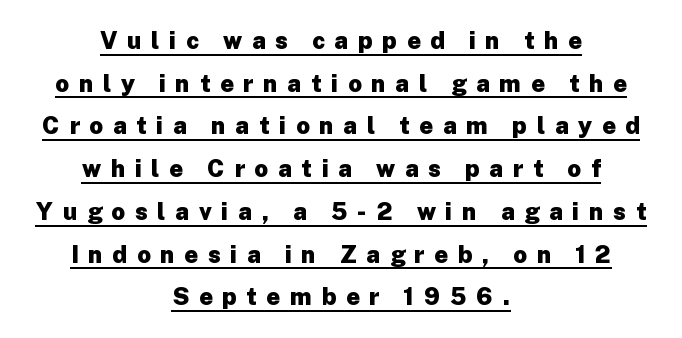
The typesetting leans heavy: a genuine bold. These lines were composed using upright roman letters. A typographer would call this underscored text. Each word looks stretched out because of the extra space between its letters. Teacher's note: observe the equal gaps on both sides — that is centered alignment.
